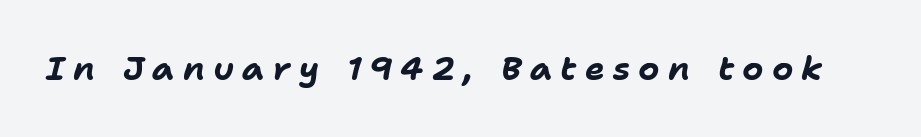
The image shows 33 px bold type, italic (leaning right); set unusually wide letter spacing (+0.25 em), not underlined; low stroke contrast and a medium x-height.
